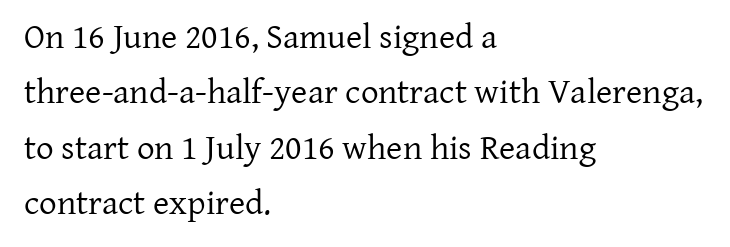
Q: Is the text bold? A: No.
Q: Is the text italic (slanted)? A: No, it is upright.
Q: Is the typeface a serif or a sans-serif typeface? A: Serif.
Q: Is the text underlined? A: No.
Q: How is the paragraph aligned? A: Left-aligned.
Q: Is the spacing between letters normal or unusually wide? A: Normal.
Q: Is the spacing between lines tight, normal or loose? A: Normal.
Q: Width (condensed, normal, or wide)? A: Normal.
Q: Stroke contrast? A: Low.
Q: x-height? A: Medium.
Q: Monospaced? A: No.
